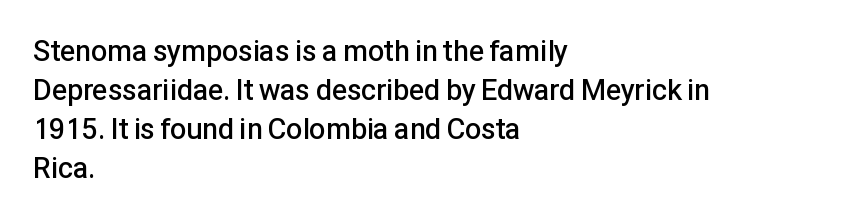
{"serif": "no", "italic": "no", "bold": "semi", "weight": "semibold", "width": "normal", "stroke_contrast": "low", "x_height": "medium", "monospaced": "no", "underline": "no", "align": "left", "line_spacing": "normal", "line_spacing_ratio": 1.35, "letter_spacing": "normal", "letter_spacing_em": 0.0, "glyph_px": 29}
